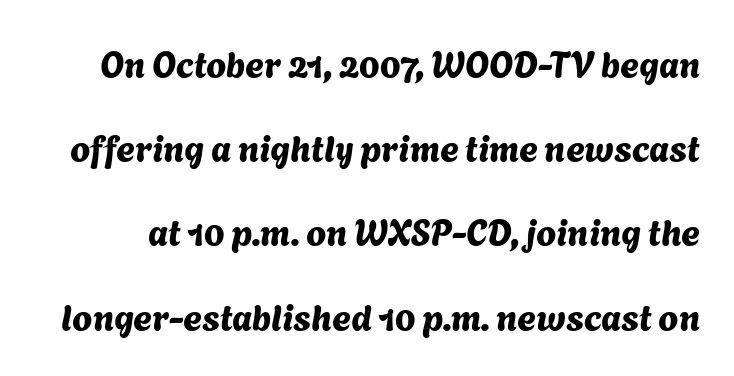
Q: Is the typeface a serif or a sans-serif typeface? A: Sans-serif.
Q: Is the text underlined? A: No.
Q: Is the spacing between letters normal or unusually wide? A: Normal.
Q: Is the spacing between lines tight, normal or loose? A: Loose.
Q: Width (condensed, normal, or wide)? A: Normal.
Q: Stroke contrast? A: Medium.
Q: x-height? A: Medium.
Q: Monospaced? A: No.
